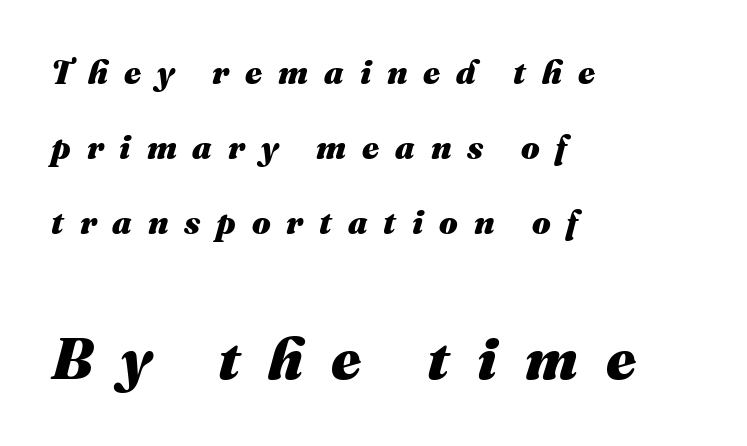
The image shows 58 px heavy type, italic (leaning right); set left-aligned, loose line spacing (2.27x), unusually wide letter spacing (+0.48 em), not underlined; the second (bottom) block is 1.76x larger; medium stroke contrast and a medium x-height.
